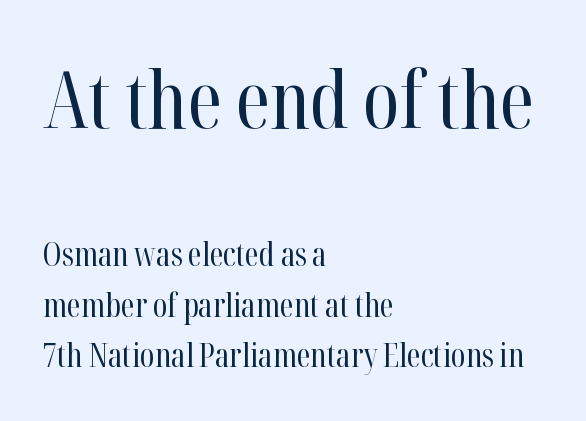
{"serif": "yes", "italic": "no", "bold": "no", "weight": "regular", "width": "condensed", "stroke_contrast": "high", "x_height": "medium", "monospaced": "no", "underline": "no", "align": "left", "line_spacing": "normal", "line_spacing_ratio": 1.58, "letter_spacing": "normal", "letter_spacing_em": 0.0, "larger_block": "first", "size_ratio": 2.47, "glyph_px": 79}
